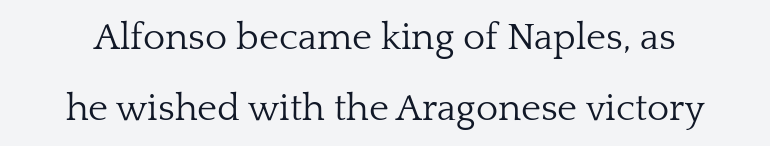
{"serif": "yes", "italic": "no", "bold": "no", "weight": "light", "width": "normal", "stroke_contrast": "low", "x_height": "medium", "monospaced": "no", "underline": "no", "line_spacing_ratio": 1.86, "letter_spacing": "normal", "letter_spacing_em": 0.0, "glyph_px": 38}
